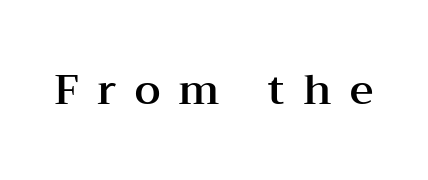
{"serif": "yes", "italic": "no", "width": "wide", "stroke_contrast": "medium", "x_height": "medium", "monospaced": "no", "underline": "no", "letter_spacing": "wide", "letter_spacing_em": 0.45, "glyph_px": 41}
